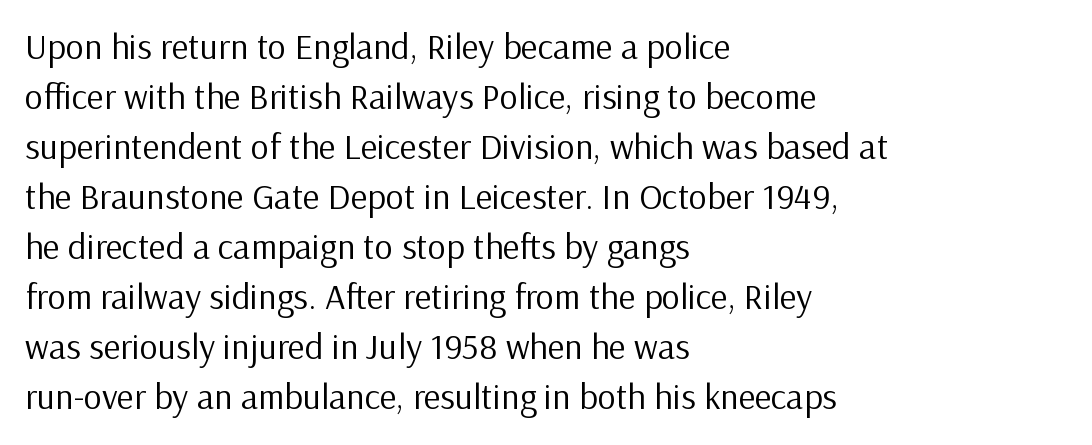
The image shows 36 px regular-weight sans-serif type, upright; set left-aligned, normal line spacing (1.39x), normal letter spacing, not underlined; low stroke contrast and a medium x-height.
